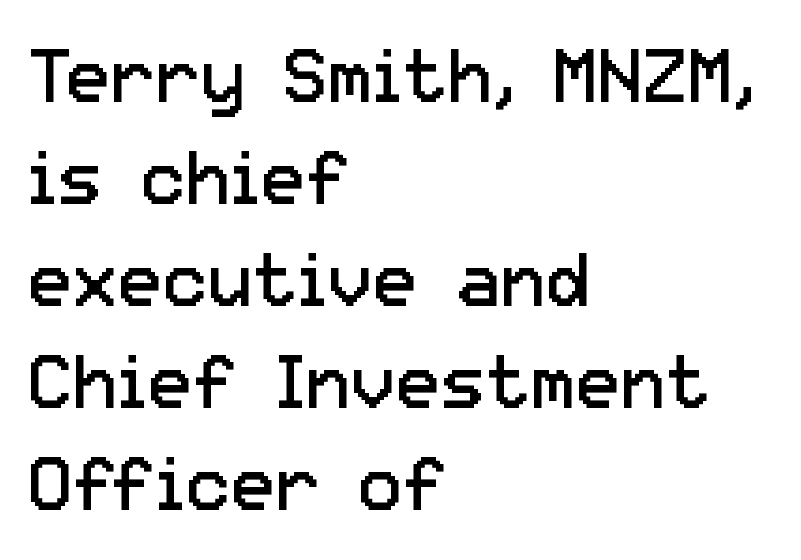
The image shows 75 px regular-weight sans-serif type, upright; set left-aligned, normal line spacing (1.36x), normal letter spacing, not underlined; low stroke contrast and a medium x-height.
